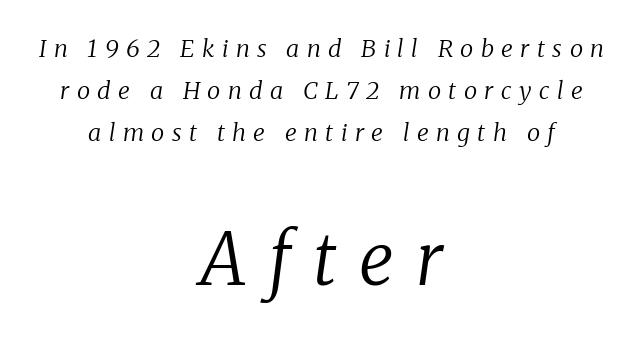
The image shows 71 px regular-weight serif type, italic (leaning right); set centered, line spacing 1.74x, unusually wide letter spacing (+0.31 em), not underlined; the second (bottom) block is 2.96x larger; low stroke contrast and a medium x-height.
